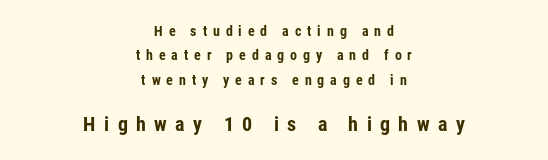
Caption: expanded tracking, letters set apart. These two chunks differ in scale, with the bottom chunk taking the larger measure. Its strokes are broad and dark, the hallmark of bold type. Descender tails drop into unmarked territory. A typesetter would mark this as roman, not italic. The whitespace from short lines is split evenly between both sides.
